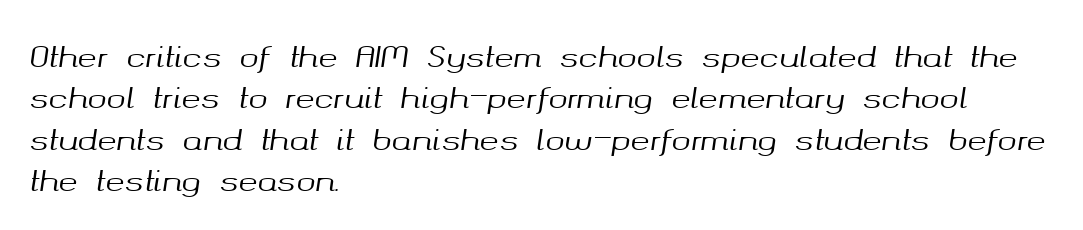
Q: Is the text italic (slanted)? A: Yes, it leans right by about 8 degrees.
Q: Is the text underlined? A: No.
Q: How is the paragraph aligned? A: Left-aligned.
Q: Is the spacing between letters normal or unusually wide? A: Normal.
Q: Is the spacing between lines tight, normal or loose? A: Normal.
Q: Width (condensed, normal, or wide)? A: Normal.
Q: Stroke contrast? A: Medium.
Q: x-height? A: Medium.
Q: Monospaced? A: No.
